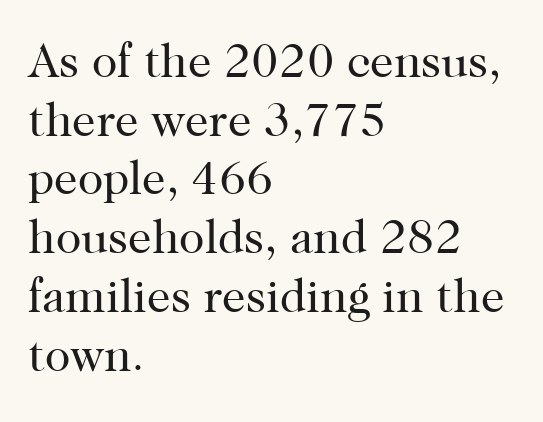
You can tell from the footed stems that serif type was used. Alignment: flush left. The letters stand upright; this is a roman face. You could call the tracking neutral — neither tight nor loose. Successive baselines arrive at the customary interval.
